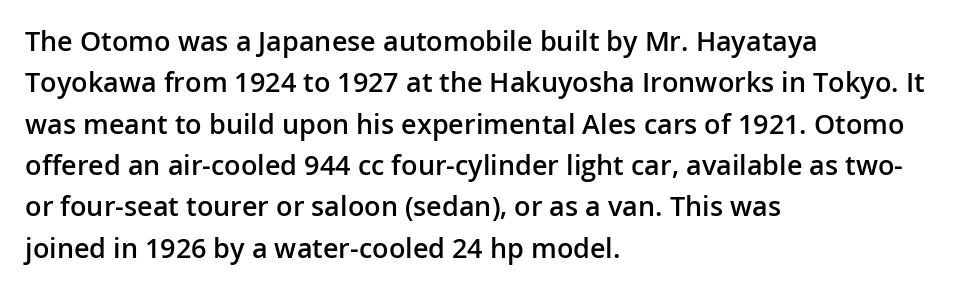
{"italic": "no", "bold": "semi", "underline": "no", "align": "left", "line_spacing": "normal", "line_spacing_ratio": 1.53, "letter_spacing": "normal", "letter_spacing_em": 0.0, "glyph_px": 27}
